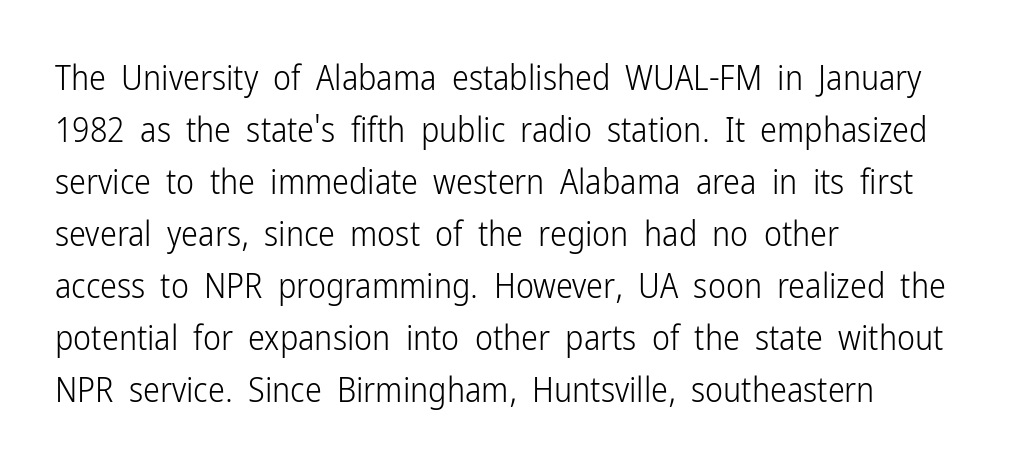
The image shows 34 px light, condensed sans-serif type, upright; set left-aligned, normal line spacing (1.53x), normal letter spacing, not underlined; low stroke contrast and a medium x-height.
